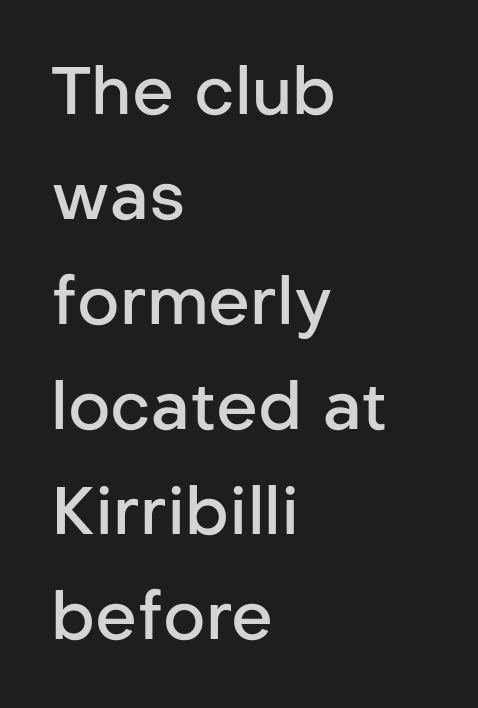
Q: Is the text bold? A: Semi-bold.
Q: Is the text italic (slanted)? A: No, it is upright.
Q: Is the typeface a serif or a sans-serif typeface? A: Sans-serif.
Q: Is the text underlined? A: No.
Q: How is the paragraph aligned? A: Left-aligned.
Q: Is the spacing between letters normal or unusually wide? A: Normal.
Q: Is the spacing between lines tight, normal or loose? A: Normal.
Q: Width (condensed, normal, or wide)? A: Normal.
Q: Stroke contrast? A: Low.
Q: x-height? A: Medium.
Q: Monospaced? A: No.
